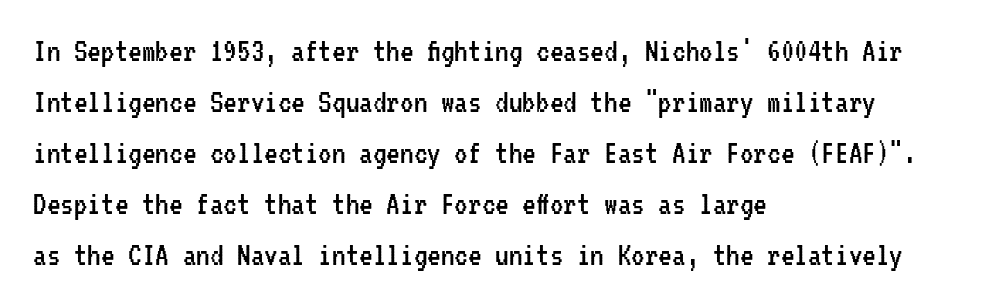
The passage shown is typed in a monospace face where columns stay perfectly aligned. Stroke terminals: plain, sans-serif. A typesetter would call this zero additional tracking. Is the type heavy? It reads as light-to-regular instead. Posture: vertical.
